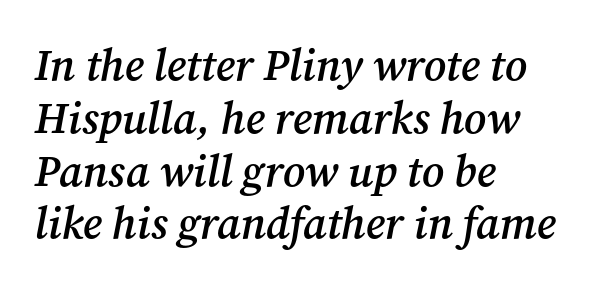
A typesetter would call this proportional, since set widths differ per character. Letter spacing: default. In terms of posture, this sample is oblique. A semibold gives these letters moderate extra thickness, short of bold.
